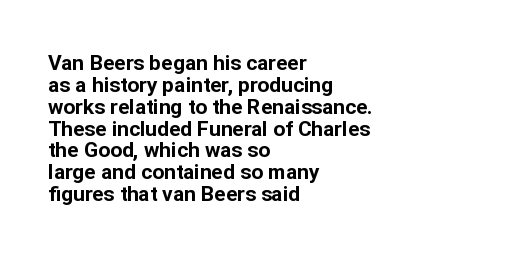
Q: Is the text bold? A: Yes.
Q: Is the text italic (slanted)? A: No, it is upright.
Q: Is the text underlined? A: No.
Q: How is the paragraph aligned? A: Left-aligned.
Q: Is the spacing between letters normal or unusually wide? A: Normal.
Q: Is the spacing between lines tight, normal or loose? A: Tight.
